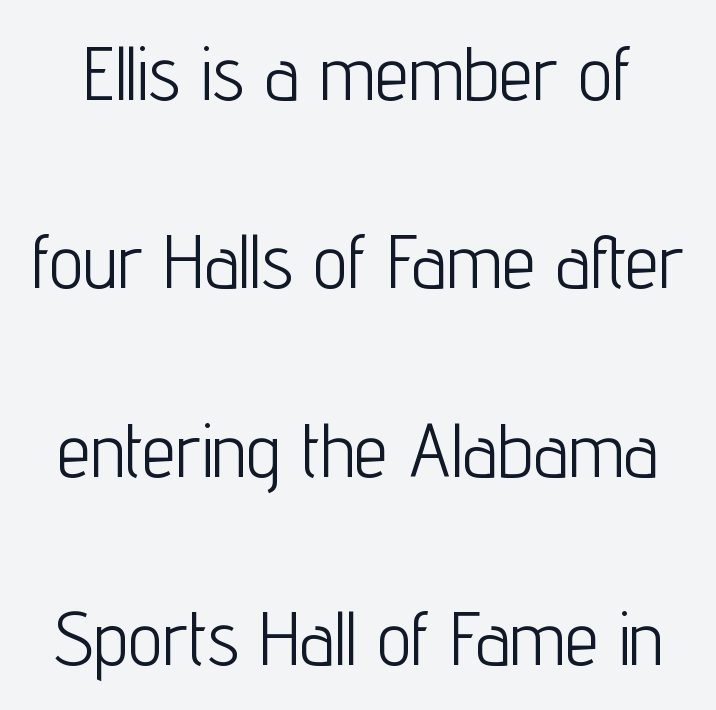
The type is set solid horizontally, with unmodified tracking. The letterforms sit at book weight or below. This block would shrink considerably if given ordinary leading; it's expanded now. Posture: upright roman. Spacing verdict: proportional, widths tailored to each character.
